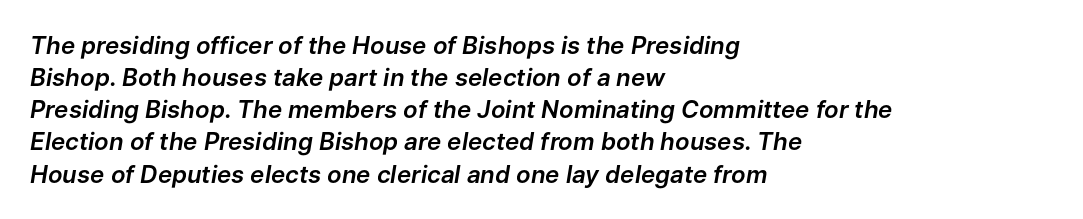
The image shows 24 px text type, italic (leaning right); set left-aligned, normal line spacing (1.34x), normal letter spacing, not underlined.
